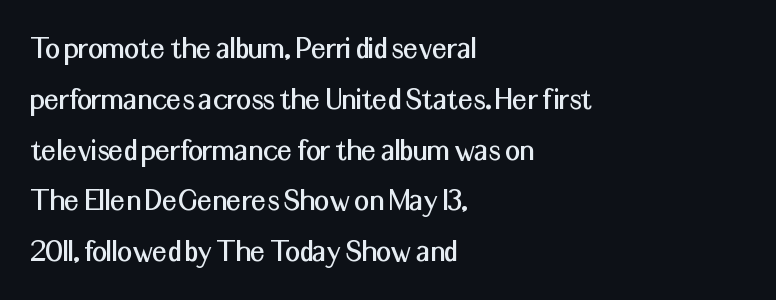
Summary of vertical rhythm: regular, with standard interline spacing. Do the characters align in a grid? No, the font is proportional. The horizontal fit of the characters is conventional and even. Every character sits straight up, as roman type does.
